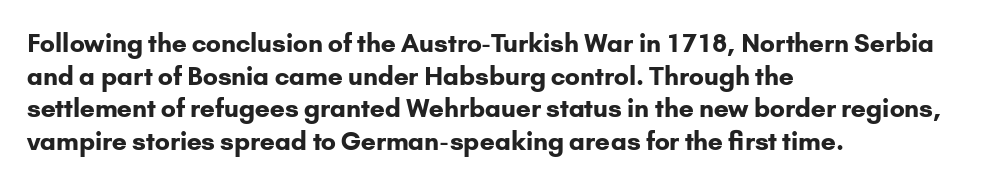
You could call the tracking neutral — neither tight nor loose. Ordinary non-slanted type is in use. Heavy, bold letterforms. Does the copy run flush right? No — it runs flush left. Regular leading.
